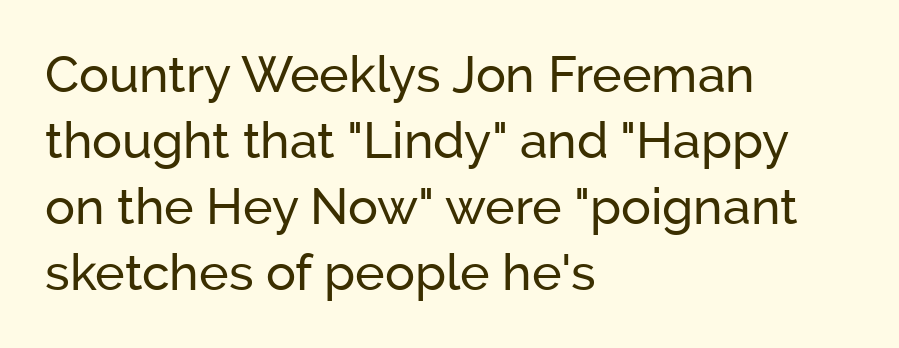
Glyph-to-glyph distance matches everyday printed text. The space beneath each line is pristine and unruled. Think of a printed novel: that variable character pitch is what you see here. The lines sit at an ordinary, default distance from one another.
